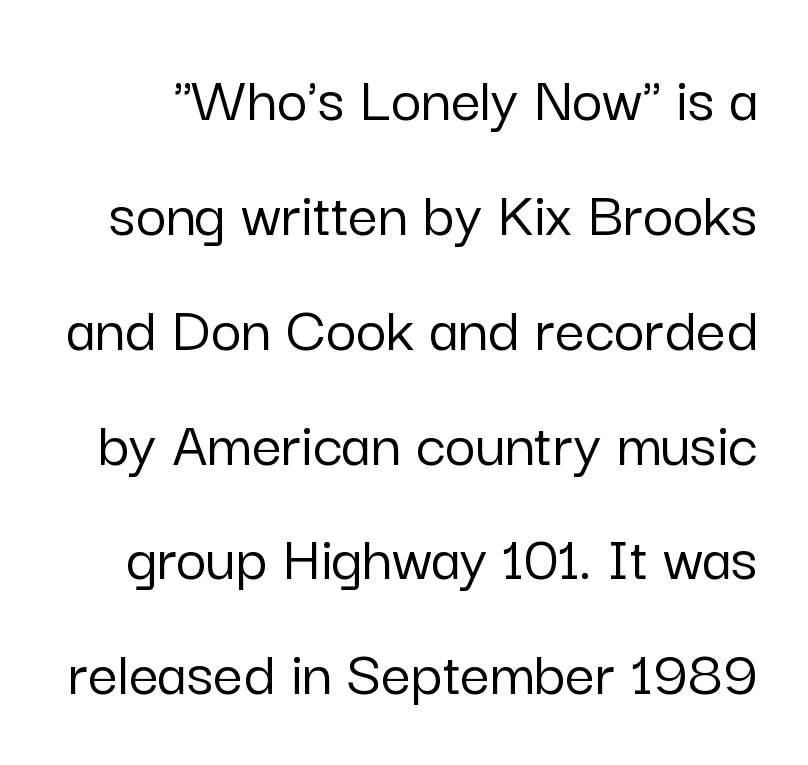
The typography opts for an upright posture over an oblique one. Character widths vary here, with narrow letters taking less room than wide ones. You could call the tracking neutral — neither tight nor loose. Beneath every word, the page is bare.
